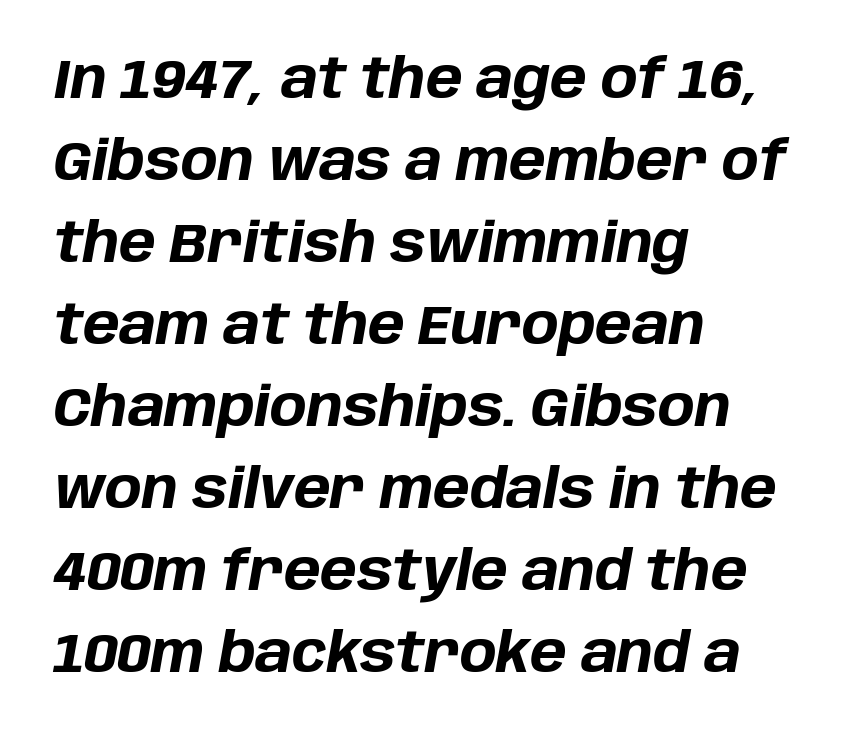
Typeset ragged right — the left edge is the straight one. Vertically, the passage feels balanced, rows spaced as you'd expect. Tall strokes in this sample are angled rather than plumb. Heft: maximum for text — a bold. The rendering uses natural spacing where letterforms have individual widths.
